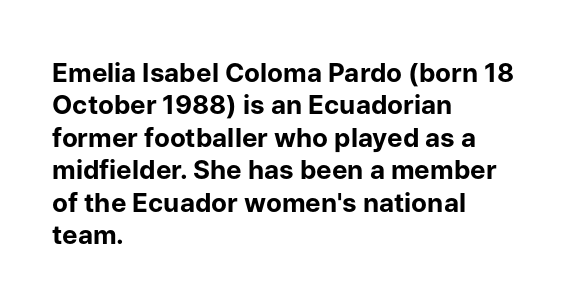
Interline gaps are of average width in this sample. Words float on clear page, feet unadorned. Weight check: bold — yes, fully. These lines were composed using upright roman letters.
